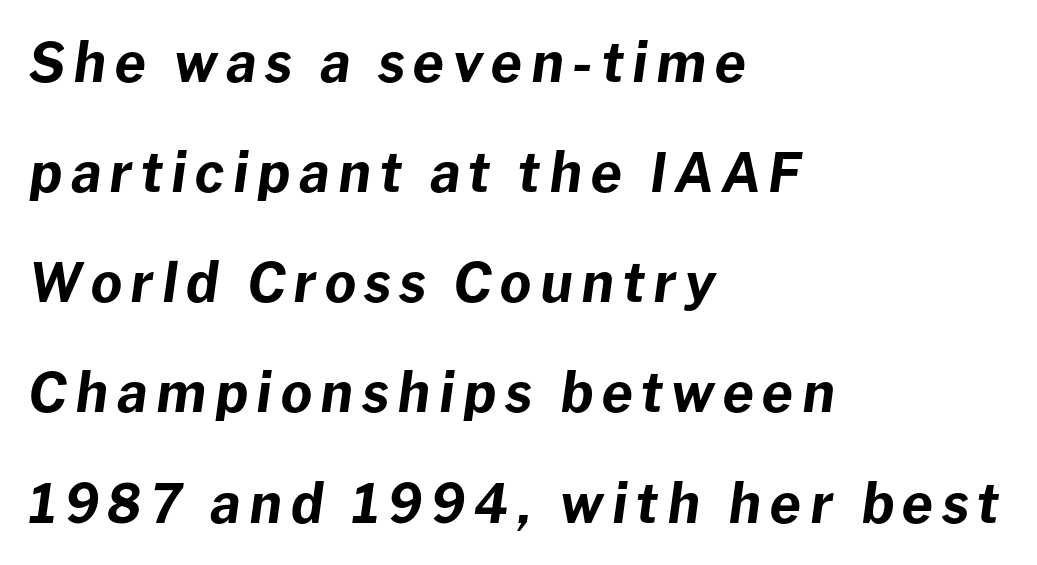
Loosely led — the rows are spread out. Left-aligned paragraph, ragged on the right. Emphasis-style slanted type is in use. Compared with an ordinary text face, these strokes are far heavier — a full bold. Beneath every word, the page is bare.
